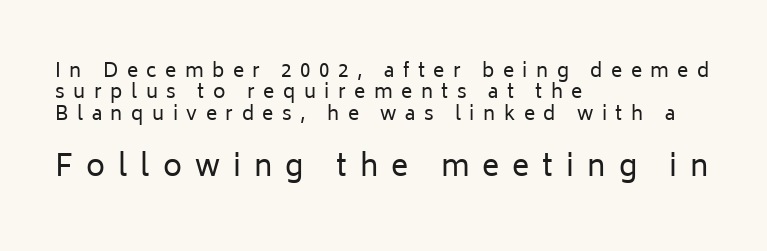
The image shows 29 px regular-weight sans-serif type, upright; set left-aligned, tight line spacing (1.13x), unusually wide letter spacing (+0.45 em), not underlined; the second (bottom) block is 1.53x larger; low stroke contrast and a medium x-height.
